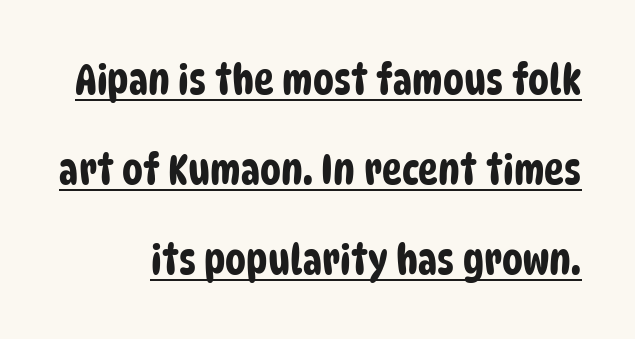
{"serif": "no", "width": "condensed", "stroke_contrast": "low", "x_height": "large", "monospaced": "no", "underline": "yes", "line_spacing": "loose", "line_spacing_ratio": 2.14, "letter_spacing": "normal", "letter_spacing_em": 0.0, "glyph_px": 42}
